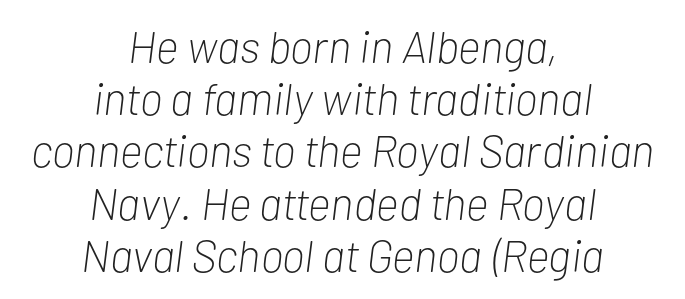
Q: Is the text bold? A: No.
Q: Is the text italic (slanted)? A: Yes, it leans right by about 7 degrees.
Q: Is the text underlined? A: No.
Q: How is the paragraph aligned? A: Centered.
Q: Is the spacing between letters normal or unusually wide? A: Normal.
Q: Width (condensed, normal, or wide)? A: Condensed.
Q: Stroke contrast? A: Low.
Q: x-height? A: Medium.
Q: Monospaced? A: No.
